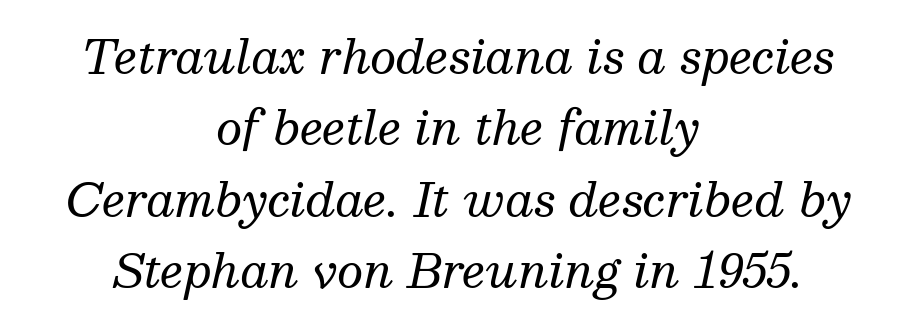
{"serif": "yes", "italic": "yes", "lean": "right", "slant_degrees": 13, "bold": "no", "weight": "regular", "width": "normal", "stroke_contrast": "medium", "x_height": "medium", "monospaced": "no", "underline": "no", "align": "center", "line_spacing": "normal", "line_spacing_ratio": 1.55, "letter_spacing": "normal", "letter_spacing_em": 0.0, "glyph_px": 46}
